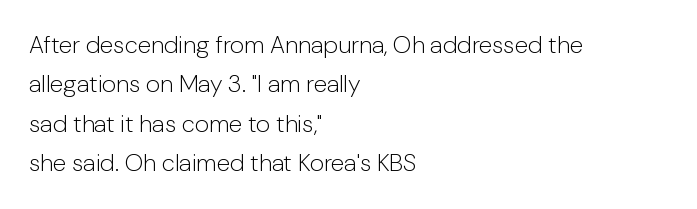
{"italic": "no", "bold": "no", "underline": "no", "align": "left", "line_spacing": "normal", "line_spacing_ratio": 1.64, "letter_spacing": "normal", "letter_spacing_em": 0.0, "glyph_px": 24}
